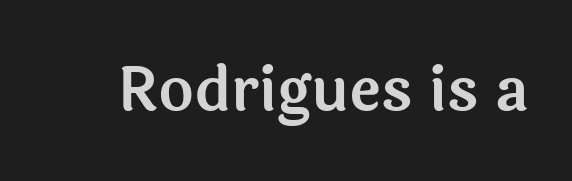
Q: Is the text italic (slanted)? A: No, it is upright.
Q: Is the typeface a serif or a sans-serif typeface? A: Sans-serif.
Q: Is the text underlined? A: No.
Q: Is the spacing between letters normal or unusually wide? A: Normal.
Q: Width (condensed, normal, or wide)? A: Normal.
Q: x-height? A: Medium.
Q: Monospaced? A: No.
